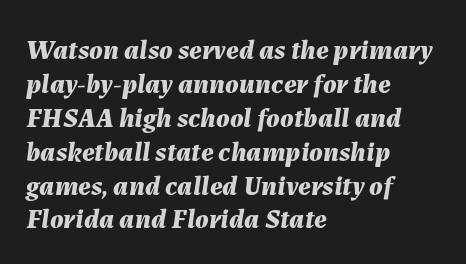
{"italic": "yes", "lean": "right", "slant_degrees": 7, "bold": "yes", "weight": "bold", "width": "normal", "stroke_contrast": "medium", "x_height": "medium", "monospaced": "no", "underline": "no", "align": "left", "line_spacing_ratio": 1.21, "letter_spacing": "normal", "letter_spacing_em": 0.0, "glyph_px": 28}
